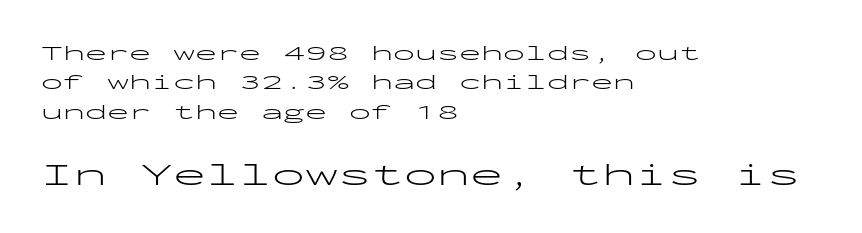
Q: Is the text bold? A: No.
Q: Is the text italic (slanted)? A: No, it is upright.
Q: Is the typeface a serif or a sans-serif typeface? A: Sans-serif.
Q: Is the text underlined? A: No.
Q: How is the paragraph aligned? A: Left-aligned.
Q: Is the spacing between letters normal or unusually wide? A: Normal.
Q: Is the spacing between lines tight, normal or loose? A: Normal.
Q: Which block of text is set in a larger size, the first (top) or the second (bottom)? A: The second (bottom) one.
Q: Width (condensed, normal, or wide)? A: Wide.
Q: Stroke contrast? A: Low.
Q: x-height? A: Medium.
Q: Monospaced? A: Yes.
